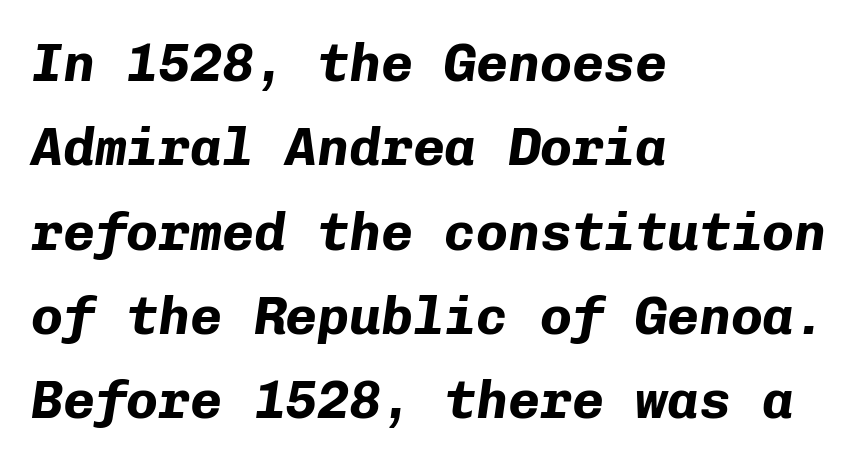
Between one letter and the next there's only the usual sliver of space. Baseline-to-baseline distance is the conventional proportion of letter height. You could count columns in this text — the font is strictly monospaced. Observe the lean: these are italic letterforms.
